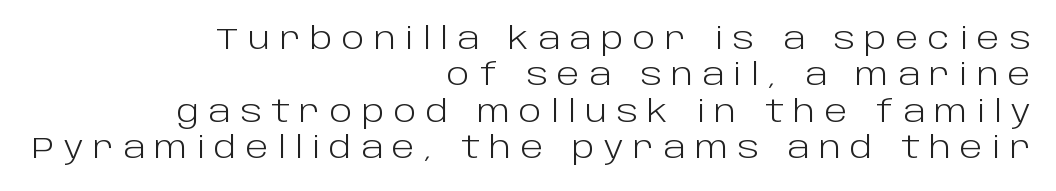
Tracking value appears strongly positive — letters spread wide. The rendering shows plain stroke endings on the letterforms — a sans-serif design. The type sits square on the baseline with zero lean. Beneath every word, the page is bare. The typeface has the unassuming heft of standard copy or less. The paragraph has a hard right edge and a soft left edge.
